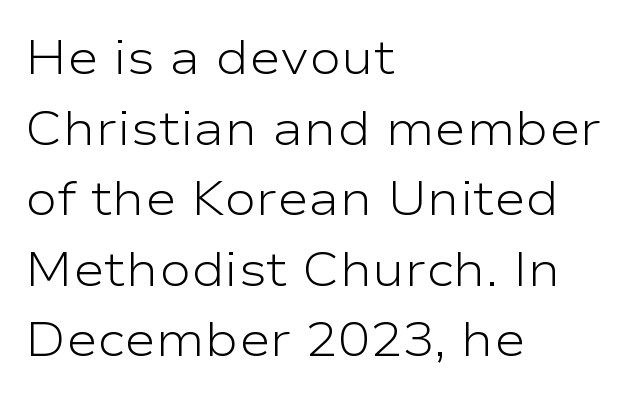
The image shows 48 px light, wide sans-serif type, upright; set left-aligned, normal line spacing (1.47x), normal letter spacing, not underlined; low stroke contrast and a medium x-height.
